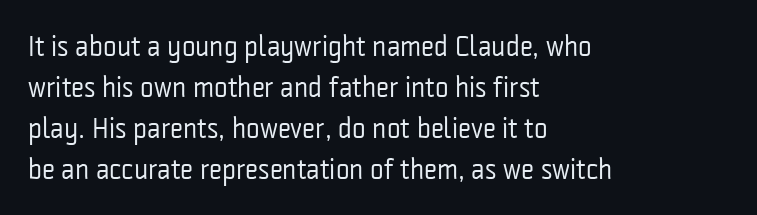
The image shows 29 px regular-weight, condensed sans-serif type, upright; set left-aligned, normal line spacing (1.41x), normal letter spacing, not underlined; low stroke contrast and a medium x-height.
